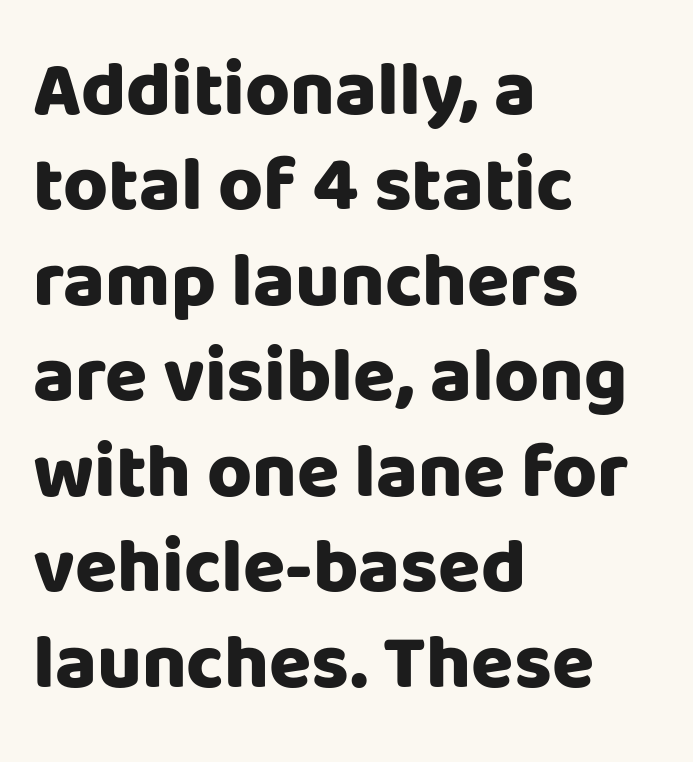
The image shows 77 px heavy sans-serif type, upright; set left-aligned, line spacing 1.24x, normal letter spacing, not underlined; low stroke contrast and a large x-height.
